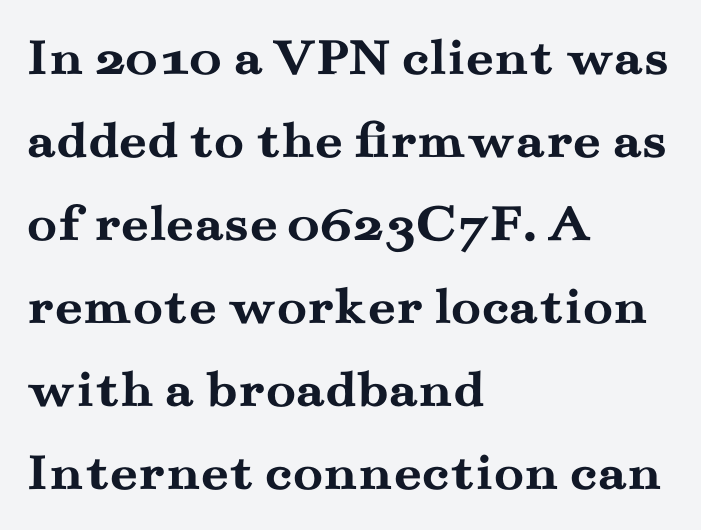
Every character sits straight up, as roman type does. A dark, heavy texture on the line: the type is bold. Examine the stroke ends and you'll spot serifs. The letters advance in unequal steps, a hallmark of proportional type. Has an underline been added? It has not. The ragged edge is on the right, which tells us the setting is flush left.
